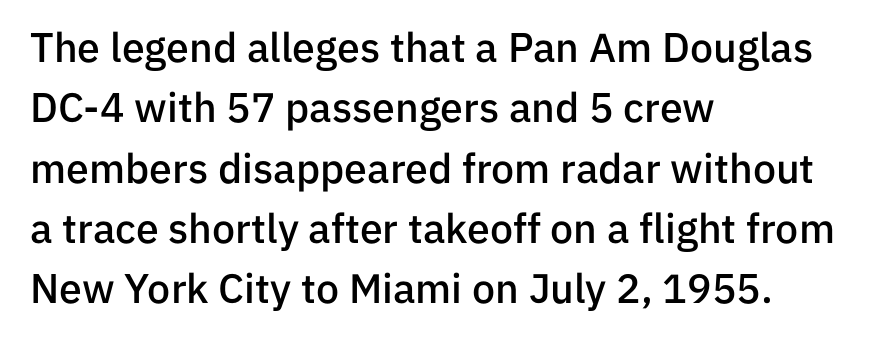
Every letter is mildly thick-stroked: semibold rather than bold. Every character sits straight up, as roman type does. This sample is left-justified, so line endings fall wherever the words run out. Think of a printed novel: that variable character pitch is what you see here. Honestly, there is no underline to notice here at all. This block has exactly the height ordinary leading produces.
